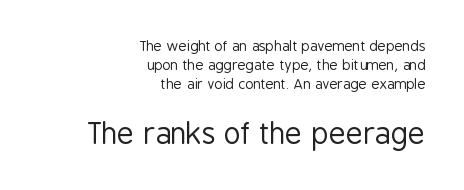
{"serif": "no", "italic": "no", "bold": "no", "weight": "regular", "width": "condensed", "stroke_contrast": "low", "x_height": "medium", "monospaced": "no", "underline": "no", "align": "right", "line_spacing": "normal", "line_spacing_ratio": 1.36, "letter_spacing": "normal", "letter_spacing_em": 0.0, "larger_block": "second", "size_ratio": 2.07, "glyph_px": 29}
